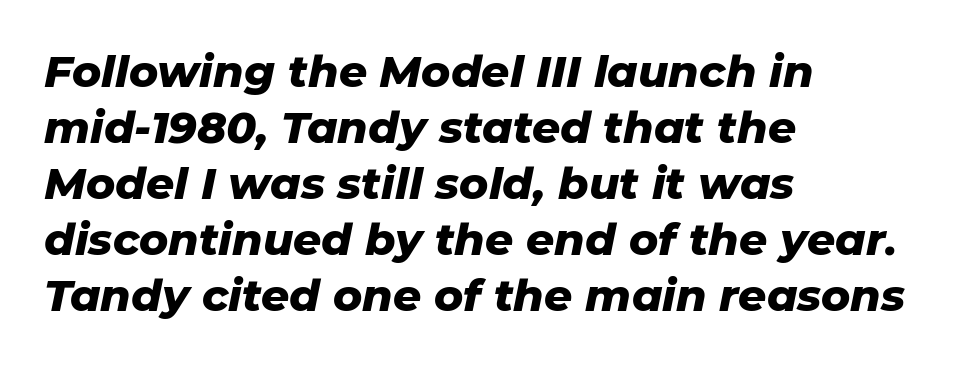
The image shows 44 px heavy type, italic (leaning right); set left-aligned, normal line spacing (1.27x), normal letter spacing, not underlined; low stroke contrast and a medium x-height.
